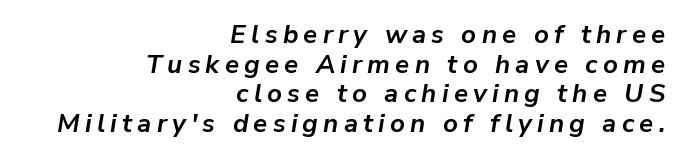
The image shows 26 px bold type, italic (leaning right); set right-aligned, tight line spacing (1.14x), unusually wide letter spacing (+0.2 em), not underlined.
